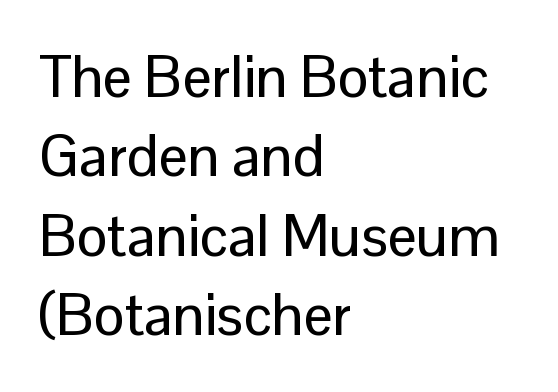
Note the varied advance widths — an 'i' is clearly narrower than an 'm'. The characters display no serif detailing; their extremities are plain. The space beneath each line is pristine and unruled. Evenly set lines give the paragraph a standard silhouette. The setting favours the left margin, as ordinary paragraphs usually do. Italic: no, the glyphs are upright roman.
